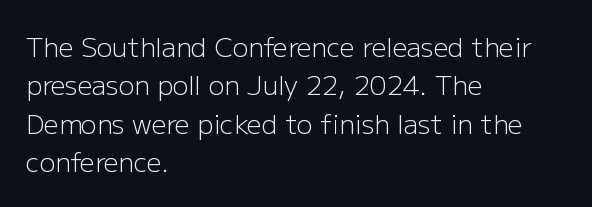
Leftover space on each line is placed entirely after the last word. The font sits on the lighter half of the weight spectrum, regular included. Here the glyphs are tracked normally, forming tight word shapes. Evenly set lines give the paragraph a standard silhouette. The area under the type is left untouched. The letters stand upright; this is a roman face.
